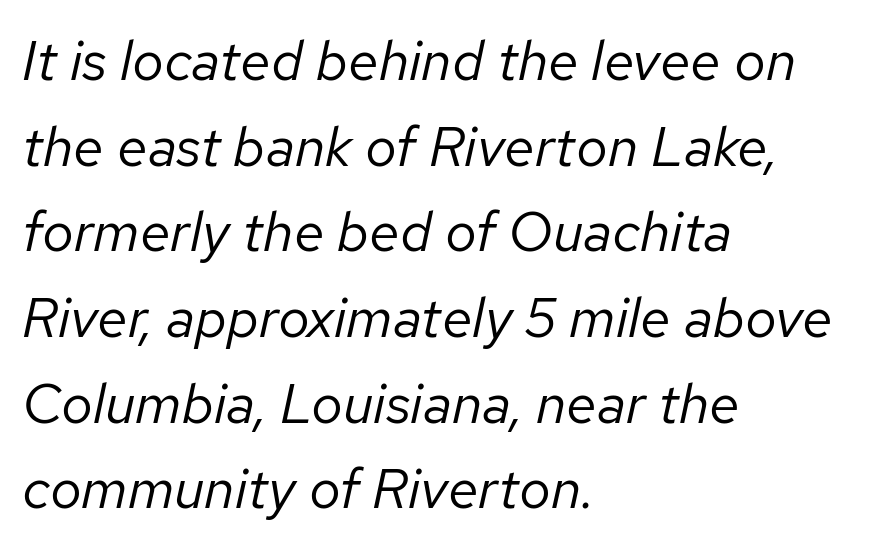
Reading down the column, the eye jumps a familiar distance to each next line. Words appear dense and cohesive because spacing is normal. Every character sits at an angle, as italics do. This sample has the flowing, uneven cadence of proportional lettering. Descender tails drop into unmarked territory. The weight tops out at a normal text grade.
